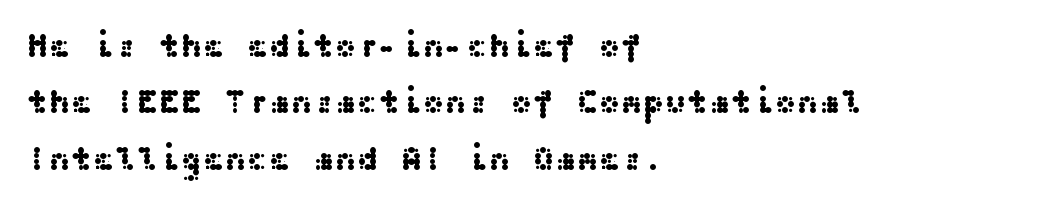
Q: Is the text italic (slanted)? A: No, it is upright.
Q: Is the typeface a serif or a sans-serif typeface? A: Sans-serif.
Q: Is the text underlined? A: No.
Q: How is the paragraph aligned? A: Left-aligned.
Q: Is the spacing between letters normal or unusually wide? A: Normal.
Q: Width (condensed, normal, or wide)? A: Wide.
Q: Stroke contrast? A: Medium.
Q: x-height? A: Medium.
